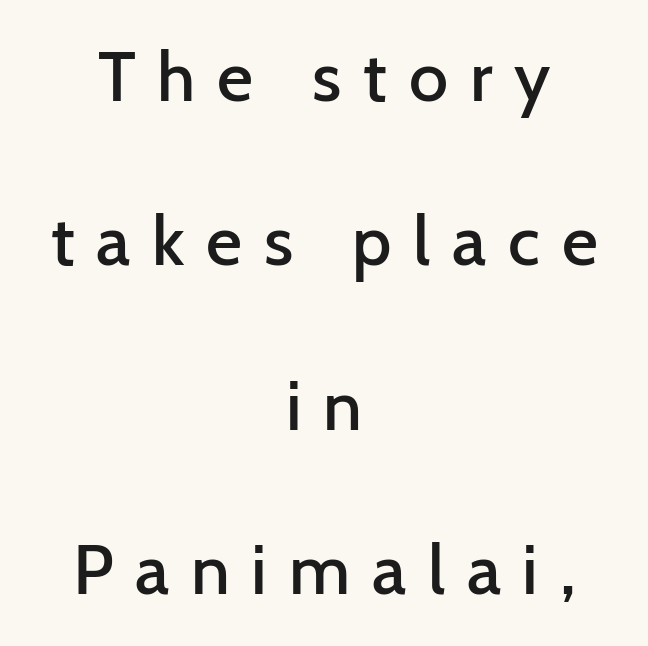
Q: Is the text bold? A: Semi-bold.
Q: Is the text italic (slanted)? A: No, it is upright.
Q: Is the typeface a serif or a sans-serif typeface? A: Sans-serif.
Q: Is the text underlined? A: No.
Q: How is the paragraph aligned? A: Centered.
Q: Is the spacing between letters normal or unusually wide? A: Unusually wide.
Q: Is the spacing between lines tight, normal or loose? A: Loose.
Q: Width (condensed, normal, or wide)? A: Normal.
Q: Stroke contrast? A: Low.
Q: x-height? A: Medium.
Q: Monospaced? A: No.
